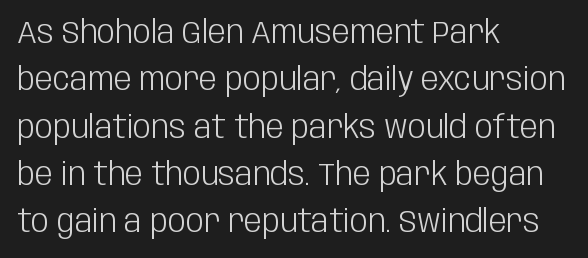
The horizontal fit of the characters is conventional and even. Every character sits straight up, as roman type does. Font category for this specimen: sans-serif. No letter is thick-stroked: the sample isn't bold.
